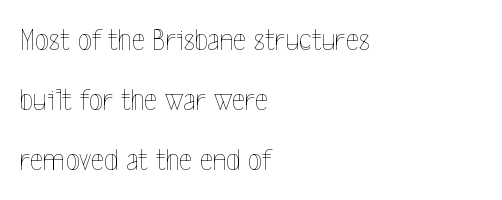
{"italic": "no", "bold": "no", "weight": "thin", "width": "condensed", "x_height": "medium", "monospaced": "no", "underline": "no", "align": "left", "line_spacing_ratio": 1.88, "letter_spacing": "normal", "letter_spacing_em": 0.0, "glyph_px": 32}
